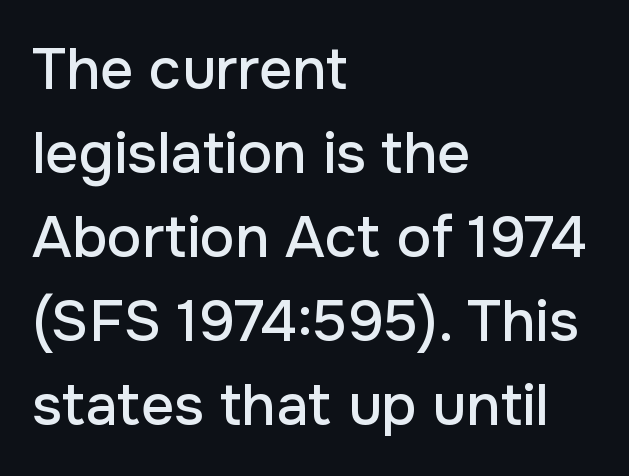
The image shows 58 px sans-serif type, upright; set left-aligned, normal line spacing (1.45x), normal letter spacing, not underlined; low stroke contrast and a medium x-height.
